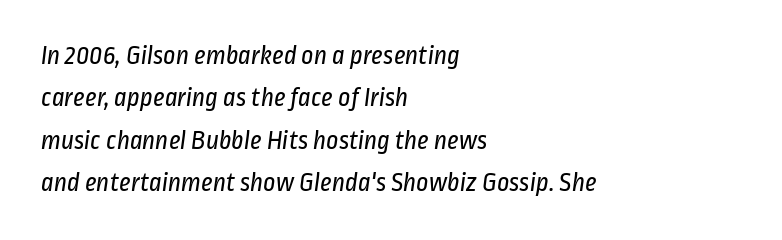
The image shows 27 px text type; set left-aligned, normal line spacing (1.57x), normal letter spacing, not underlined.
